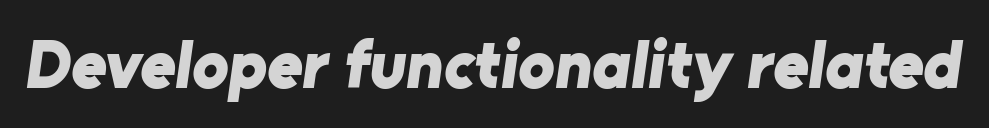
Q: Is the text bold? A: Yes.
Q: Is the typeface a serif or a sans-serif typeface? A: Sans-serif.
Q: Is the text underlined? A: No.
Q: Is the spacing between letters normal or unusually wide? A: Normal.
Q: Width (condensed, normal, or wide)? A: Normal.
Q: Stroke contrast? A: Low.
Q: x-height? A: Medium.
Q: Monospaced? A: No.
